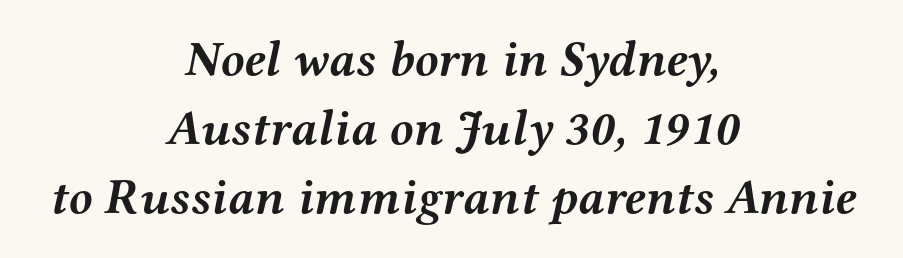
Q: Is the text bold? A: Yes.
Q: Is the text italic (slanted)? A: Yes, it leans right by about 12 degrees.
Q: Is the typeface a serif or a sans-serif typeface? A: Serif.
Q: Is the text underlined? A: No.
Q: How is the paragraph aligned? A: Centered.
Q: Is the spacing between letters normal or unusually wide? A: Normal.
Q: Is the spacing between lines tight, normal or loose? A: Normal.
Q: Width (condensed, normal, or wide)? A: Wide.
Q: Stroke contrast? A: Medium.
Q: x-height? A: Medium.
Q: Monospaced? A: No.
